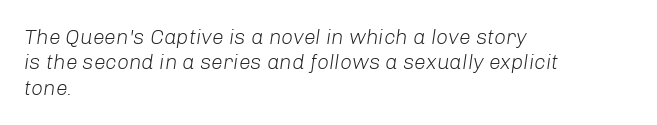
Q: Is the text bold? A: No.
Q: Is the text italic (slanted)? A: Yes, it leans right by about 8 degrees.
Q: Is the text underlined? A: No.
Q: How is the paragraph aligned? A: Left-aligned.
Q: Is the spacing between letters normal or unusually wide? A: Normal.
